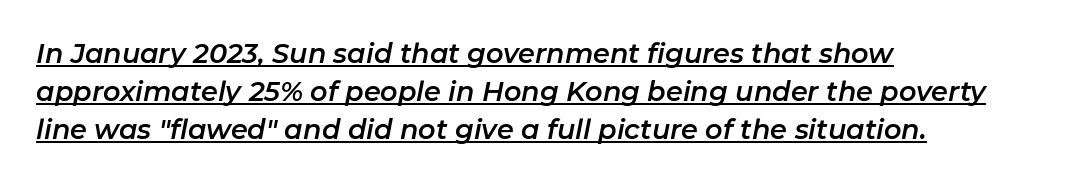
Q: Is the text italic (slanted)? A: Yes, it leans right by about 11 degrees.
Q: Is the text underlined? A: Yes.
Q: How is the paragraph aligned? A: Left-aligned.
Q: Is the spacing between letters normal or unusually wide? A: Normal.
Q: Is the spacing between lines tight, normal or loose? A: Normal.
